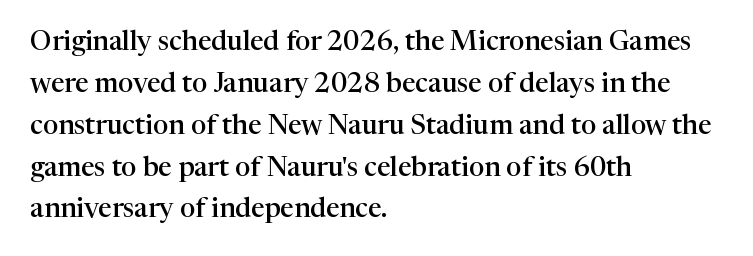
Has an underline been added? It has not. Look at the stroke-to-counter ratio: somewhat heavy, a semibold. Style check: upright. The letterforms sit shoulder to shoulder at normal distance. The paragraph has a hard left edge and a soft right edge.
